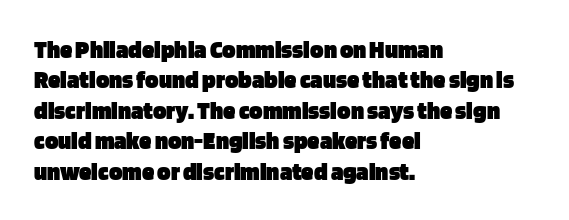
Q: Is the text bold? A: Yes.
Q: Is the text italic (slanted)? A: No, it is upright.
Q: Is the text underlined? A: No.
Q: How is the paragraph aligned? A: Left-aligned.
Q: Is the spacing between letters normal or unusually wide? A: Normal.
